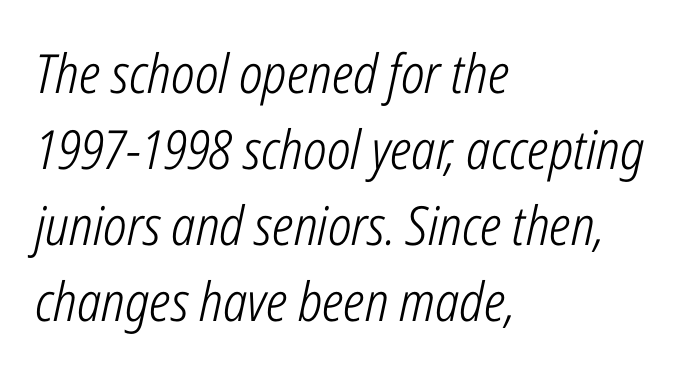
The letterforms sit at book weight or below. Students, note that the glyphs here touch the page at normal intervals. A clean baseline with only descenders dipping below it. Vertical spacing — default. The typesetter chose a ragged-right arrangement here. The letters advance in unequal steps, a hallmark of proportional type.
